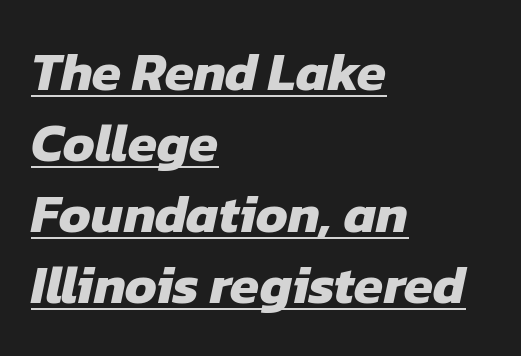
The tracking reads as untouched default to a designer's eye. Descenders here cross a horizontal rule under the line. The face used here is a sans, in the tradition of grotesques and geometrics. The lines are quadded left.
